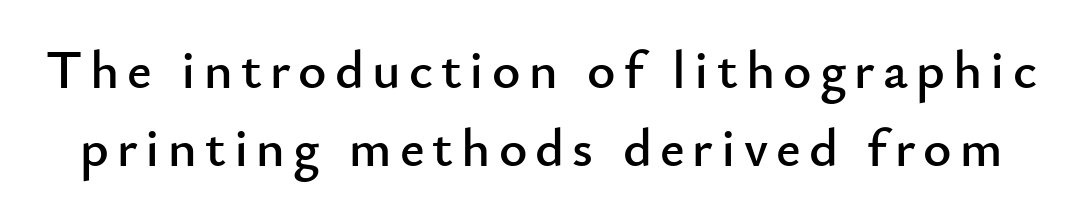
The image shows 54 px sans-serif type, upright; set normal line spacing (1.45x), not underlined; low stroke contrast and a small x-height.
